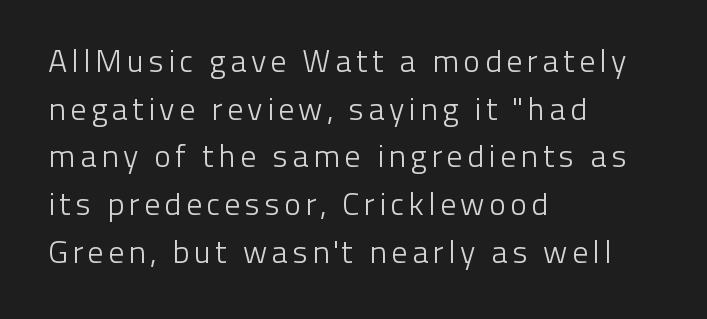
The image shows 32 px light sans-serif type, upright; set left-aligned, normal line spacing (1.49x), not underlined; low stroke contrast and a medium x-height.
